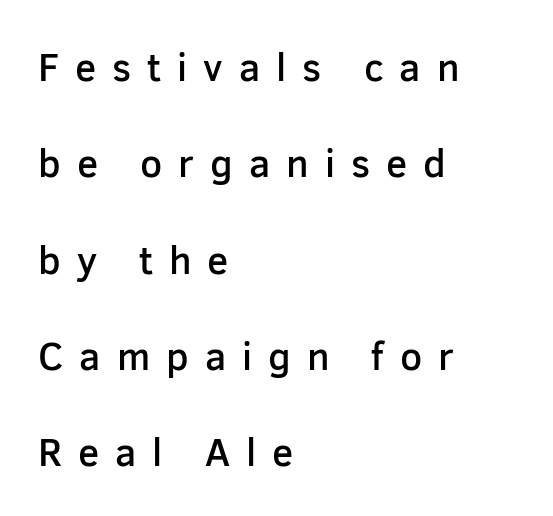
Is this a fixed-width face? No — the glyphs have proportional, varying widths. Has an underline been added? It has not. The passage is arranged the way most books set body copy — flush left. Regarding serifs, this sample does without them. Interline gaps are noticeably wide in this sample.
